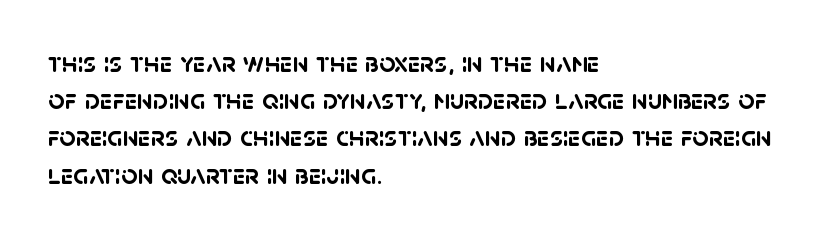
The image shows 28 px semibold sans-serif type; set left-aligned, normal line spacing (1.33x), normal letter spacing, not underlined; low stroke contrast and a large x-height.
